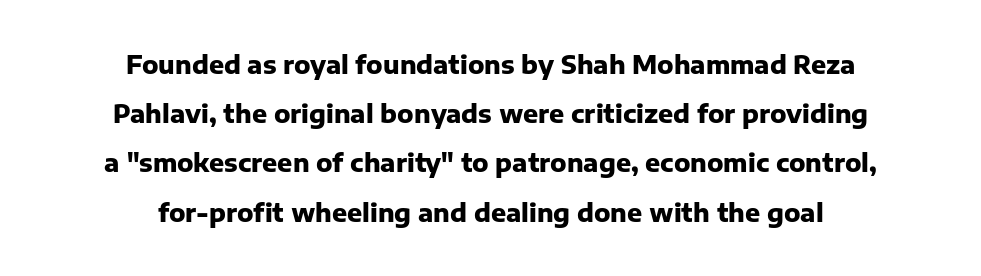
{"italic": "no", "bold": "yes", "underline": "no", "align": "center", "line_spacing": "loose", "line_spacing_ratio": 1.97, "letter_spacing": "normal", "letter_spacing_em": 0.0, "glyph_px": 25}
